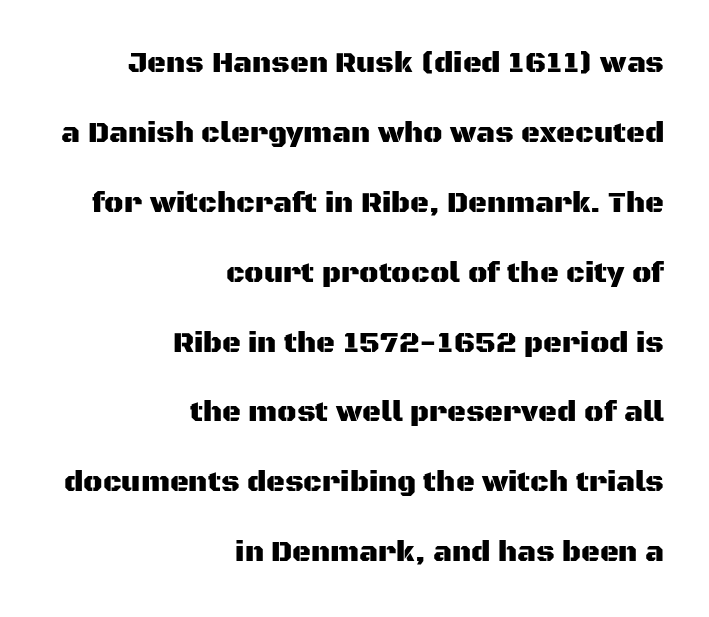
{"serif": "no", "italic": "no", "width": "normal", "stroke_contrast": "medium", "x_height": "large", "monospaced": "no", "underline": "no", "align": "right", "line_spacing": "loose", "line_spacing_ratio": 2.41, "letter_spacing": "normal", "letter_spacing_em": 0.0, "glyph_px": 29}
